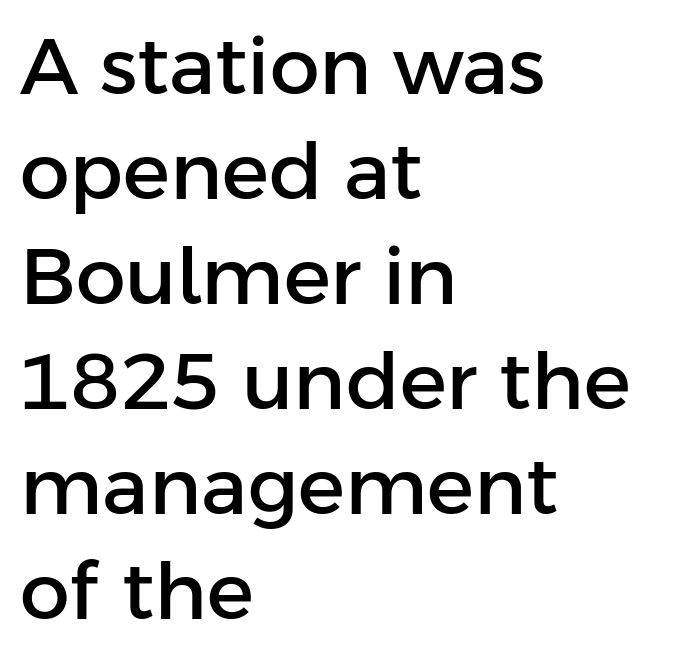
The vertical gap from one line to the next is medium. This is sans-serif lettering, the kind often seen on screens and signage. Here the glyphs are tracked normally, forming tight word shapes. Nope, not italic — everything's standing straight. The rendering uses natural spacing where letterforms have individual widths. Which margin do the lines hug? The left one — the right edge is uneven.
